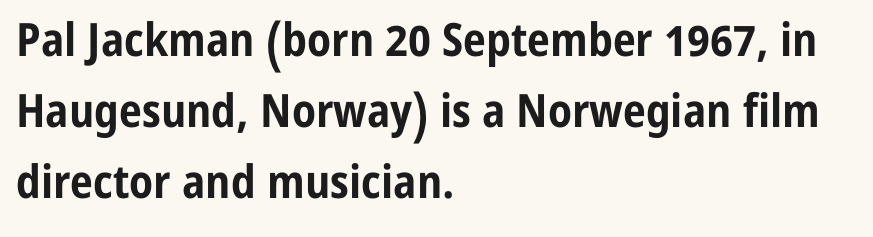
Its strokes are broad and dark, the hallmark of bold type. Quick note: not italic, upright. In terms of leading, this rendering sits right in the middle. A classic flush-left, rag-right setting is used for this passage. Observe the ordinary spacing: letters are neighbours, not strangers. The passage shown is typed in a proportional face where columns would drift.
